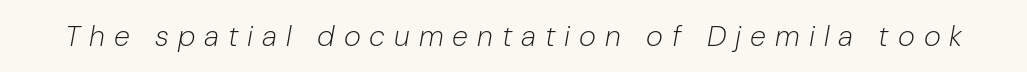
The image shows 29 px light type, italic (leaning right); set unusually wide letter spacing (+0.31 em), not underlined; low stroke contrast and a medium x-height.
